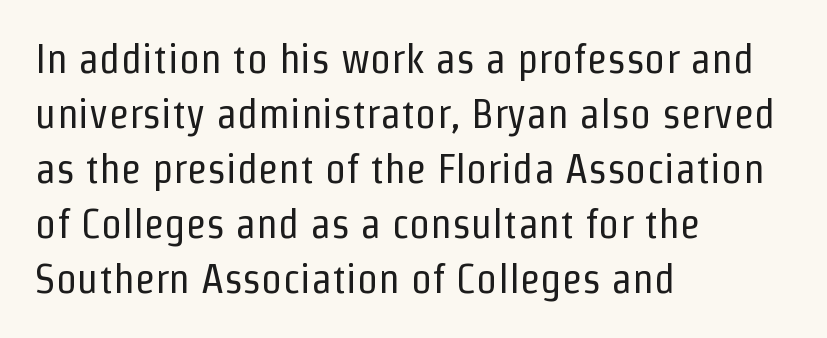
{"serif": "no", "italic": "no", "bold": "no", "weight": "regular", "width": "condensed", "stroke_contrast": "low", "x_height": "medium", "monospaced": "no", "underline": "no", "align": "left", "line_spacing": "normal", "line_spacing_ratio": 1.31, "letter_spacing": "normal", "letter_spacing_em": 0.0, "glyph_px": 42}
